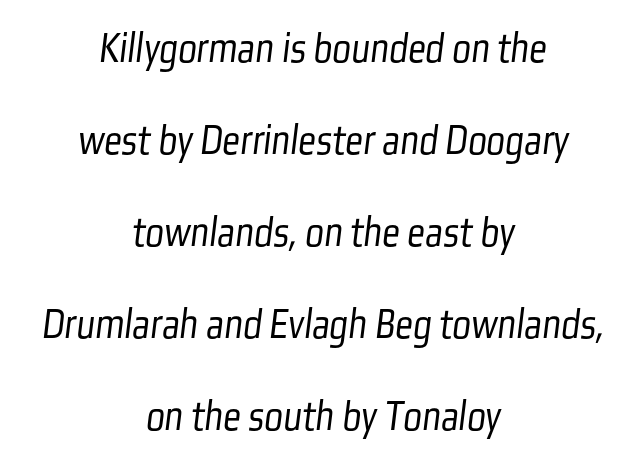
Q: Is the text bold? A: No.
Q: Is the typeface a serif or a sans-serif typeface? A: Sans-serif.
Q: Is the text underlined? A: No.
Q: How is the paragraph aligned? A: Centered.
Q: Is the spacing between letters normal or unusually wide? A: Normal.
Q: Is the spacing between lines tight, normal or loose? A: Loose.
Q: Width (condensed, normal, or wide)? A: Condensed.
Q: Stroke contrast? A: Low.
Q: x-height? A: Medium.
Q: Monospaced? A: No.
